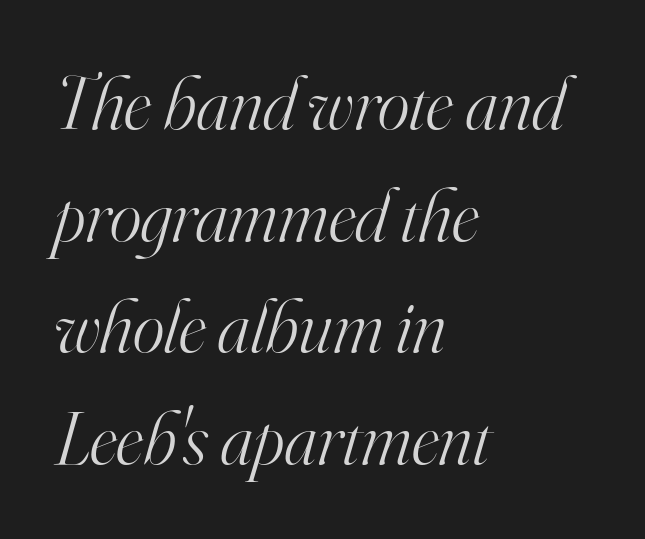
Q: Is the text bold? A: No.
Q: Is the text italic (slanted)? A: Yes, it leans right by about 16 degrees.
Q: Is the typeface a serif or a sans-serif typeface? A: Serif.
Q: Is the text underlined? A: No.
Q: How is the paragraph aligned? A: Left-aligned.
Q: Is the spacing between letters normal or unusually wide? A: Normal.
Q: Is the spacing between lines tight, normal or loose? A: Normal.
Q: Width (condensed, normal, or wide)? A: Normal.
Q: Stroke contrast? A: High.
Q: x-height? A: Small.
Q: Monospaced? A: No.
